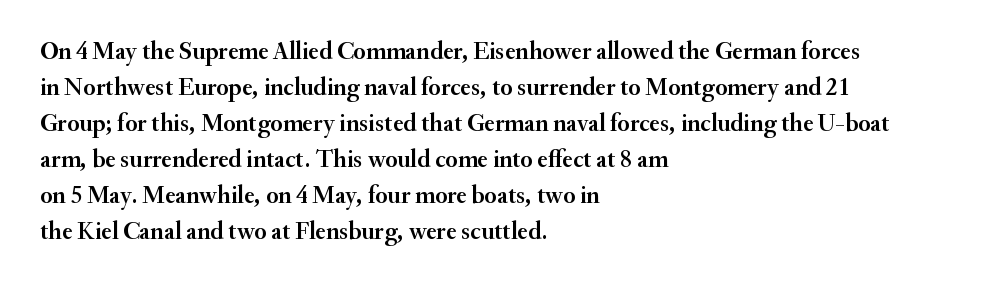
Q: Is the text italic (slanted)? A: No, it is upright.
Q: Is the text underlined? A: No.
Q: How is the paragraph aligned? A: Left-aligned.
Q: Is the spacing between letters normal or unusually wide? A: Normal.
Q: Is the spacing between lines tight, normal or loose? A: Normal.
